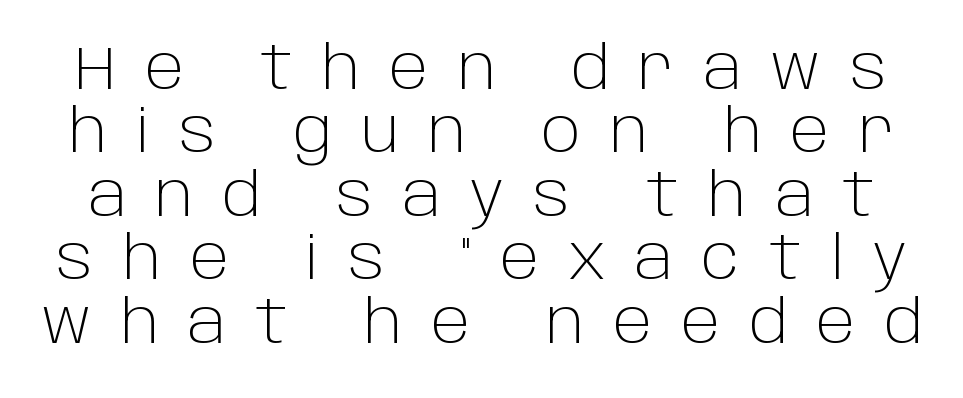
{"serif": "no", "italic": "no", "bold": "no", "weight": "light", "width": "normal", "stroke_contrast": "low", "x_height": "large", "monospaced": "no", "underline": "no", "line_spacing": "tight", "line_spacing_ratio": 1.04, "letter_spacing": "wide", "letter_spacing_em": 0.48, "glyph_px": 61}
